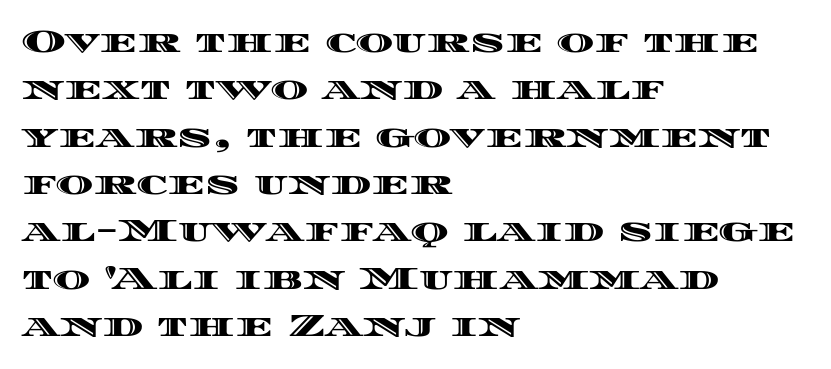
{"italic": "no", "width": "wide", "x_height": "large", "monospaced": "no", "underline": "no", "align": "left", "line_spacing": "normal", "line_spacing_ratio": 1.48, "letter_spacing": "normal", "letter_spacing_em": 0.0, "glyph_px": 32}
